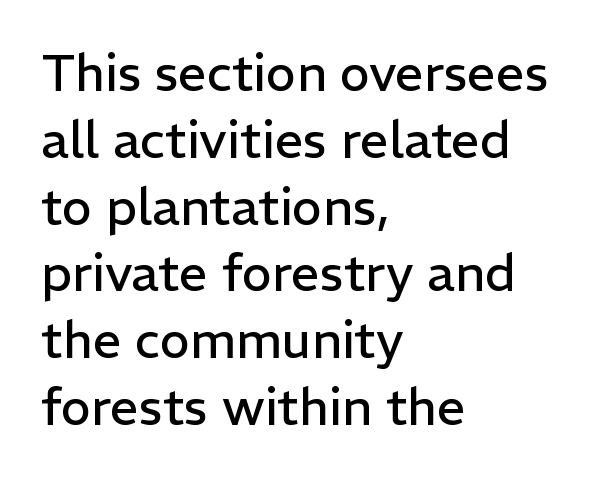
Check the space under the baseline: it is left empty. Each word holds together tightly as a unit, with standard inter-letter gaps. Casual observation: everything's shoved over to the left. The characters are drawn with everyday or finer stroke widths.
